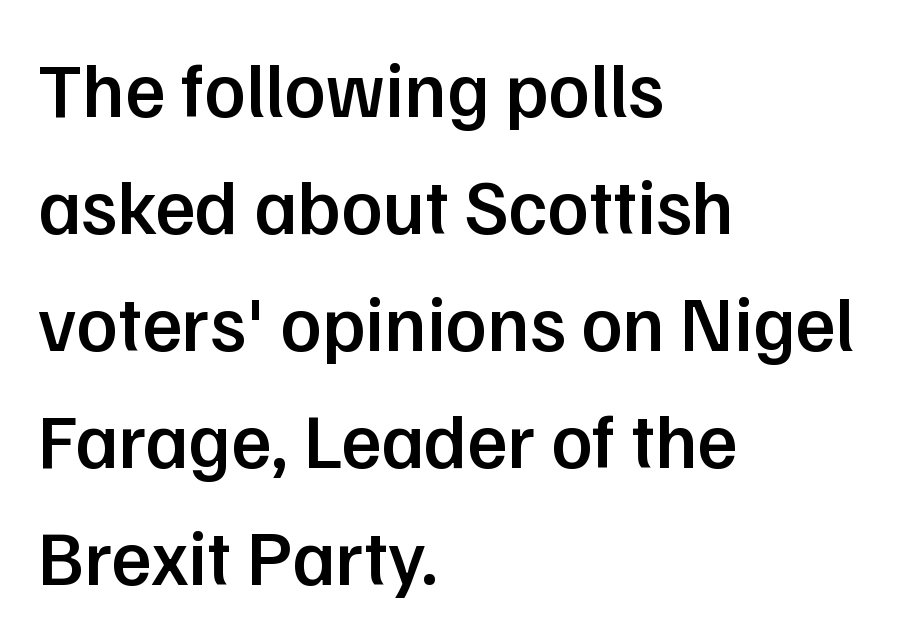
One glance says typical: line gaps are just what's usual. The letters carry no serifs — their stems end cleanly without finishing strokes. The rendering uses natural spacing where letterforms have individual widths. This is the regular roman posture of the typeface. Layout note: lines flush left. I'd describe the lettering as semibold — firm but not a full bold.
